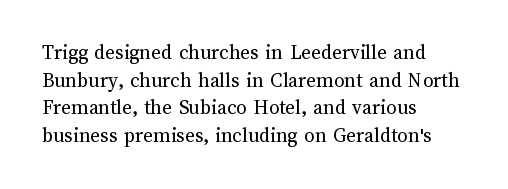
The image shows 21 px text type, upright; set left-aligned, normal line spacing (1.31x), normal letter spacing, not underlined.
